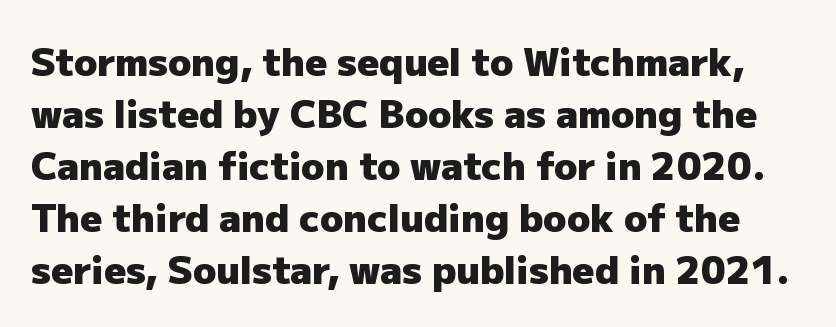
Q: Is the text bold? A: Yes.
Q: Is the text italic (slanted)? A: No, it is upright.
Q: Is the typeface a serif or a sans-serif typeface? A: Sans-serif.
Q: Is the text underlined? A: No.
Q: Is the spacing between letters normal or unusually wide? A: Normal.
Q: Is the spacing between lines tight, normal or loose? A: Normal.
Q: Width (condensed, normal, or wide)? A: Normal.
Q: Stroke contrast? A: Low.
Q: x-height? A: Medium.
Q: Monospaced? A: No.
